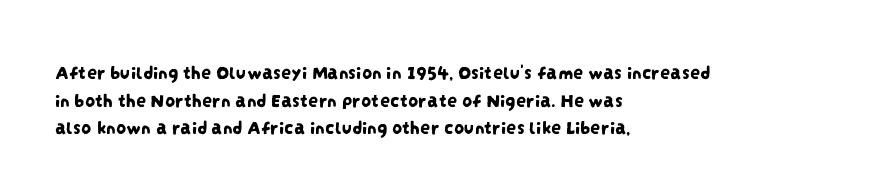
{"underline": "no", "align": "left", "line_spacing": "normal", "line_spacing_ratio": 1.38, "letter_spacing": "normal", "letter_spacing_em": 0.0, "glyph_px": 20}
